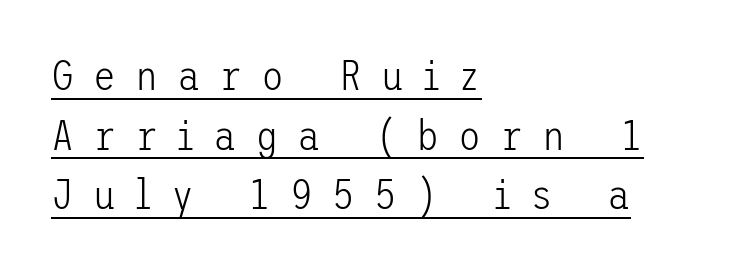
Q: Is the text bold? A: No.
Q: Is the text italic (slanted)? A: No, it is upright.
Q: Is the typeface a serif or a sans-serif typeface? A: Sans-serif.
Q: Is the text underlined? A: Yes.
Q: How is the paragraph aligned? A: Left-aligned.
Q: Is the spacing between letters normal or unusually wide? A: Unusually wide.
Q: Is the spacing between lines tight, normal or loose? A: Normal.
Q: Width (condensed, normal, or wide)? A: Normal.
Q: Stroke contrast? A: Low.
Q: x-height? A: Medium.
